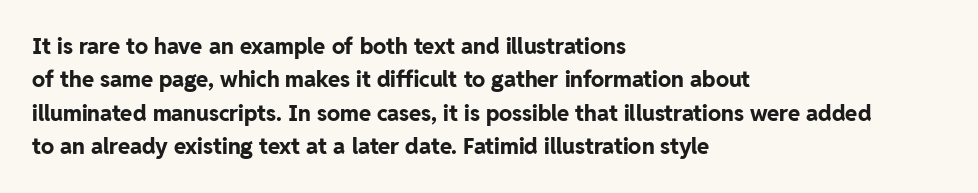
{"italic": "no", "bold": "yes", "underline": "no", "align": "left", "line_spacing": "normal", "line_spacing_ratio": 1.52, "letter_spacing": "normal", "letter_spacing_em": 0.0, "glyph_px": 22}
